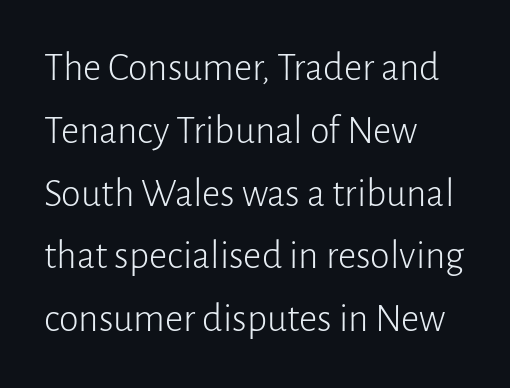
Q: Is the text bold? A: No.
Q: Is the text italic (slanted)? A: No, it is upright.
Q: Is the typeface a serif or a sans-serif typeface? A: Sans-serif.
Q: Is the text underlined? A: No.
Q: How is the paragraph aligned? A: Left-aligned.
Q: Is the spacing between letters normal or unusually wide? A: Normal.
Q: Is the spacing between lines tight, normal or loose? A: Normal.
Q: Width (condensed, normal, or wide)? A: Normal.
Q: Stroke contrast? A: Low.
Q: x-height? A: Medium.
Q: Monospaced? A: No.
